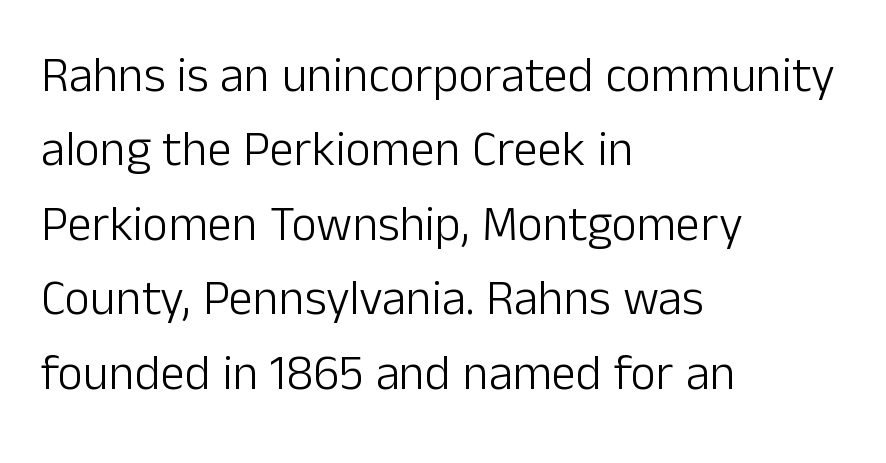
{"serif": "no", "italic": "no", "bold": "no", "weight": "light", "width": "normal", "stroke_contrast": "low", "x_height": "medium", "monospaced": "no", "underline": "no", "align": "left", "line_spacing": "normal", "line_spacing_ratio": 1.52, "letter_spacing": "normal", "letter_spacing_em": 0.0, "glyph_px": 49}
